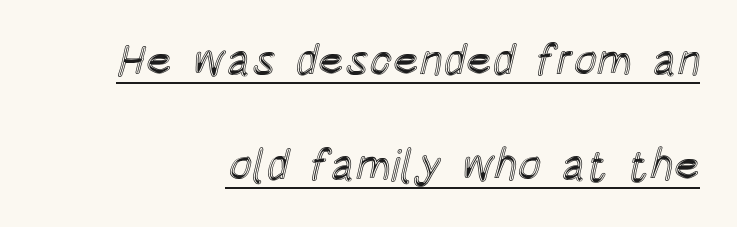
Q: Is the text italic (slanted)? A: Yes.
Q: Is the text underlined? A: Yes.
Q: How is the paragraph aligned? A: Right-aligned.
Q: Is the spacing between letters normal or unusually wide? A: Normal.
Q: Is the spacing between lines tight, normal or loose? A: Loose.
Q: Width (condensed, normal, or wide)? A: Condensed.
Q: x-height? A: Large.
Q: Monospaced? A: No.
